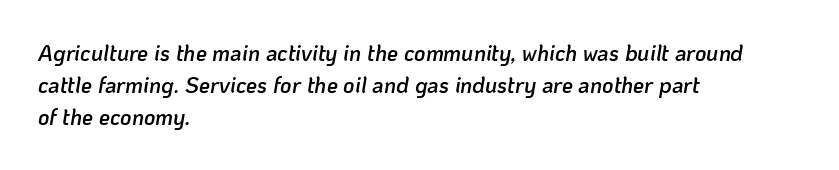
Q: Is the text bold? A: Semi-bold.
Q: Is the text italic (slanted)? A: Yes, it leans right by about 10 degrees.
Q: Is the text underlined? A: No.
Q: How is the paragraph aligned? A: Left-aligned.
Q: Is the spacing between letters normal or unusually wide? A: Normal.
Q: Is the spacing between lines tight, normal or loose? A: Normal.
